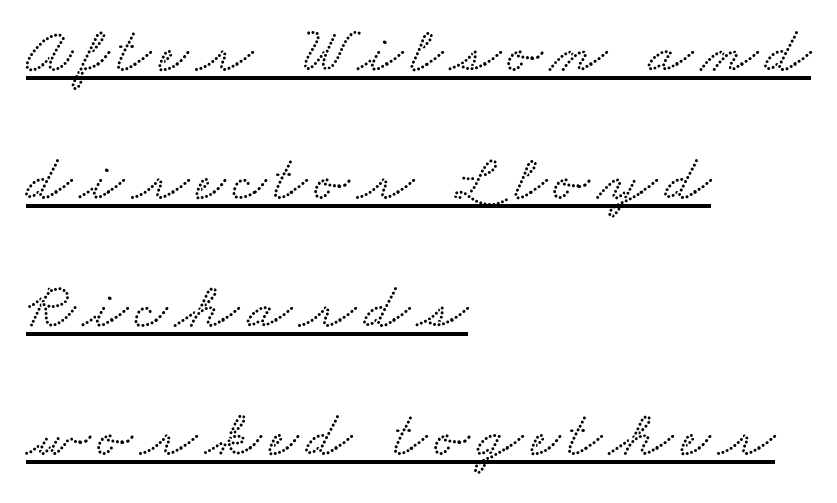
Unlike a clean sans, this face finishes its strokes with serifs. These lines stand farther apart than default settings would place them. Each line of the rendering has a horizontal stroke beneath the glyphs. Line beginnings align vertically; line endings do not. The face used here is proportionally spaced, like ordinary book or web type.
